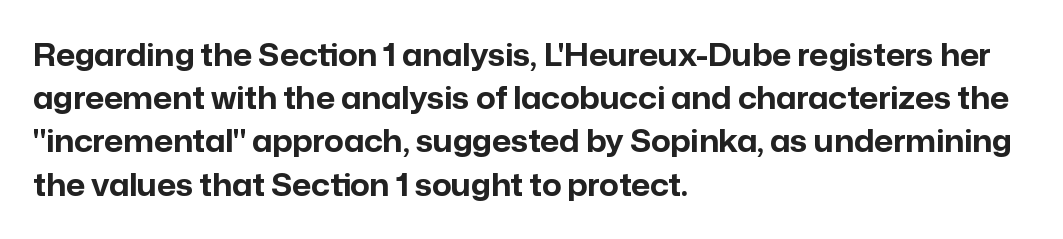
{"serif": "no", "italic": "no", "bold": "yes", "weight": "bold", "width": "normal", "stroke_contrast": "low", "x_height": "medium", "monospaced": "no", "underline": "no", "align": "left", "line_spacing": "normal", "line_spacing_ratio": 1.44, "letter_spacing": "normal", "letter_spacing_em": 0.0, "glyph_px": 30}
